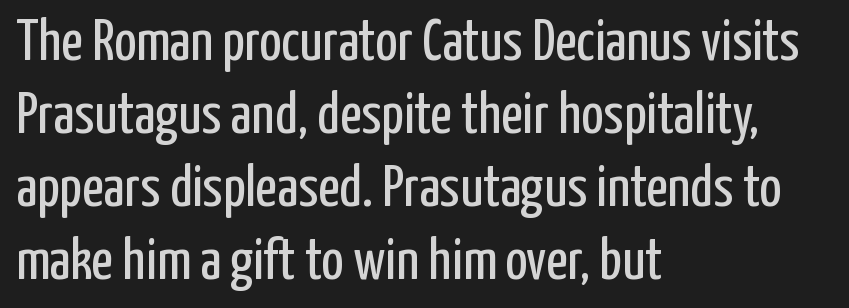
The image shows 59 px regular-weight, condensed sans-serif type, upright; set left-aligned, line spacing 1.24x, normal letter spacing, not underlined; low stroke contrast and a medium x-height.
